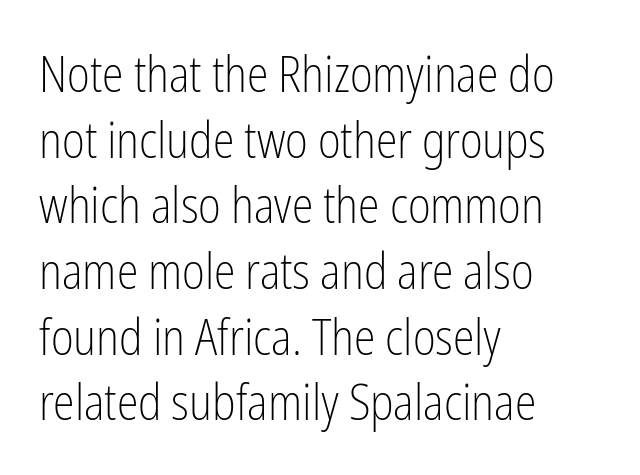
The image shows 49 px light, condensed sans-serif type, upright; set left-aligned, normal line spacing (1.34x), normal letter spacing, not underlined; low stroke contrast and a medium x-height.
